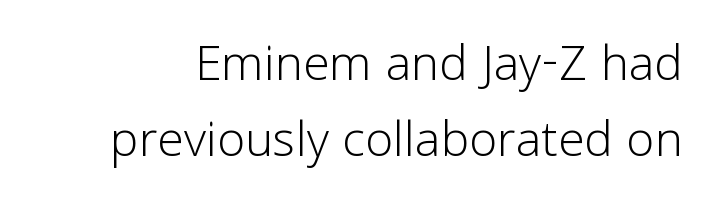
Q: Is the text bold? A: No.
Q: Is the text italic (slanted)? A: No, it is upright.
Q: Is the typeface a serif or a sans-serif typeface? A: Sans-serif.
Q: Is the text underlined? A: No.
Q: Is the spacing between letters normal or unusually wide? A: Normal.
Q: Width (condensed, normal, or wide)? A: Normal.
Q: Stroke contrast? A: Low.
Q: x-height? A: Medium.
Q: Monospaced? A: No.
